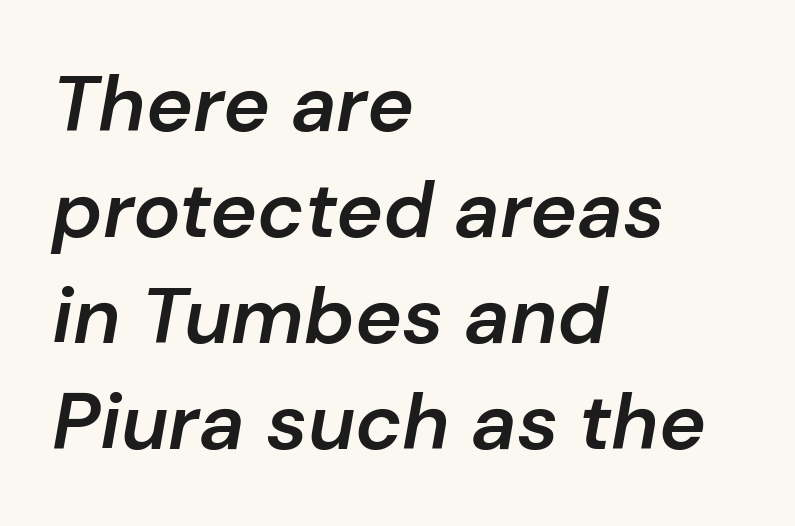
Beneath every word, the page is bare. Compared with typical body copy, the letter spacing here is the same. In CSS terms this would be text-align: left. Posture: slanted.
